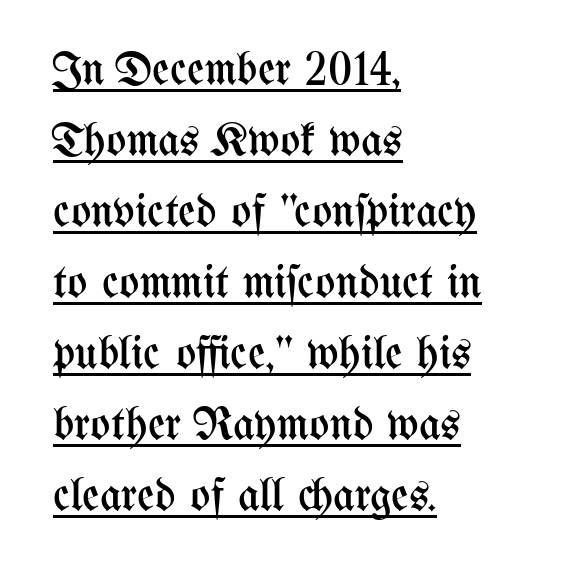
{"italic": "no", "bold": "no", "weight": "regular", "width": "condensed", "stroke_contrast": "medium", "x_height": "medium", "monospaced": "no", "underline": "yes", "align": "left", "line_spacing": "normal", "line_spacing_ratio": 1.51, "letter_spacing": "normal", "letter_spacing_em": 0.0, "glyph_px": 47}
